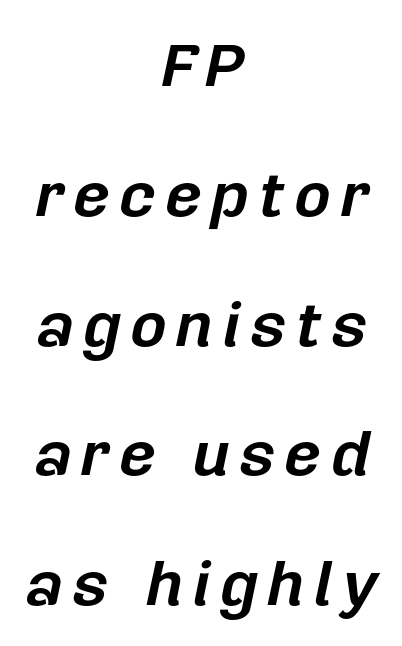
The image shows 63 px bold type, italic (leaning right); set centered, loose line spacing (2.06x), not underlined; low stroke contrast and a medium x-height.
